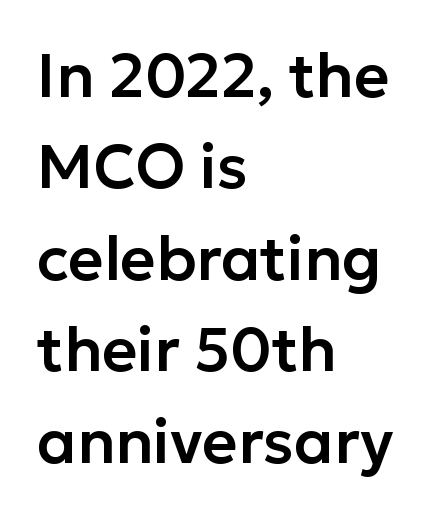
This rendering employs a face without finishing strokes, i.e., a sans-serif. Does extra space separate the letters? No, they use regular spacing. Plain, unruled lines of type. This is roman type, the default non-slanted kind. A typesetter would call this proportional, since set widths differ per character.
